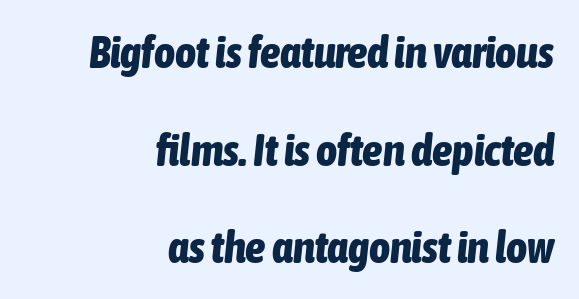
Q: Is the text bold? A: Yes.
Q: Is the text italic (slanted)? A: Yes, it leans right by about 6 degrees.
Q: Is the text underlined? A: No.
Q: How is the paragraph aligned? A: Right-aligned.
Q: Is the spacing between letters normal or unusually wide? A: Normal.
Q: Is the spacing between lines tight, normal or loose? A: Loose.
Q: Width (condensed, normal, or wide)? A: Condensed.
Q: Stroke contrast? A: Low.
Q: x-height? A: Medium.
Q: Monospaced? A: No.
